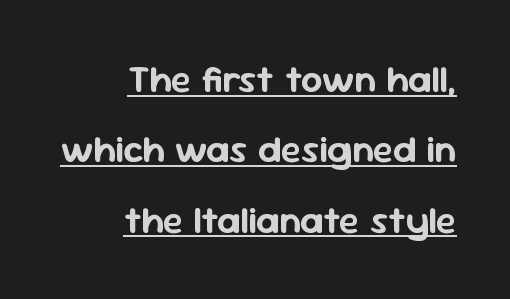
Q: Is the text italic (slanted)? A: No, it is upright.
Q: Is the typeface a serif or a sans-serif typeface? A: Sans-serif.
Q: Is the text underlined? A: Yes.
Q: How is the paragraph aligned? A: Right-aligned.
Q: Is the spacing between letters normal or unusually wide? A: Normal.
Q: Width (condensed, normal, or wide)? A: Normal.
Q: Stroke contrast? A: Low.
Q: x-height? A: Medium.
Q: Monospaced? A: No.
